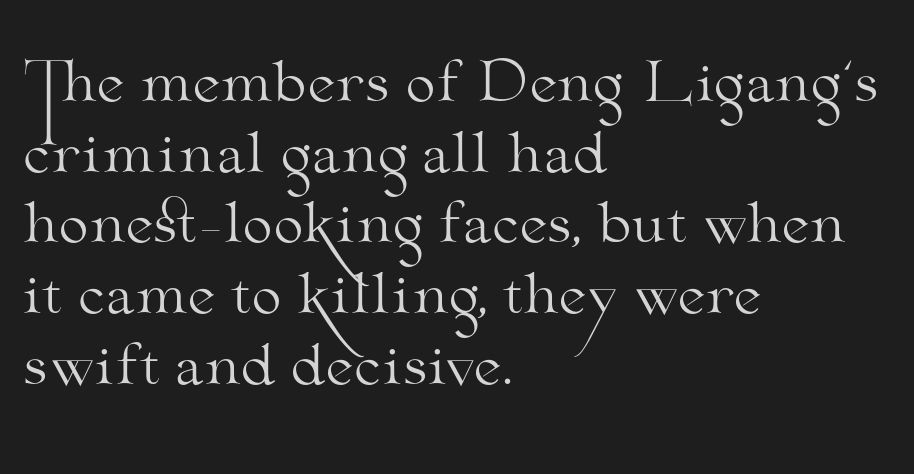
Is this a fixed-width face? No — the glyphs have proportional, varying widths. What's the leading like? Ordinary, nothing unusual. Letters rest on an invisible, unmarked baseline. The passage shown is typeset with a serif family. The passage shown is not bold in any degree.
